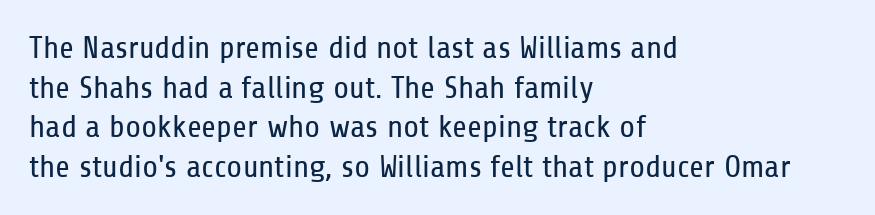
Q: Is the text bold? A: No.
Q: Is the text italic (slanted)? A: No, it is upright.
Q: Is the typeface a serif or a sans-serif typeface? A: Sans-serif.
Q: Is the text underlined? A: No.
Q: How is the paragraph aligned? A: Left-aligned.
Q: Is the spacing between letters normal or unusually wide? A: Normal.
Q: Width (condensed, normal, or wide)? A: Condensed.
Q: Stroke contrast? A: Low.
Q: x-height? A: Medium.
Q: Monospaced? A: No.
